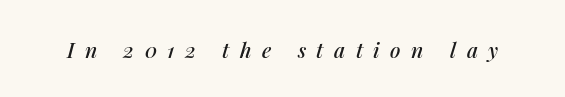
The image shows 21 px text type, italic (leaning right); set unusually wide letter spacing (+0.5 em), not underlined.
